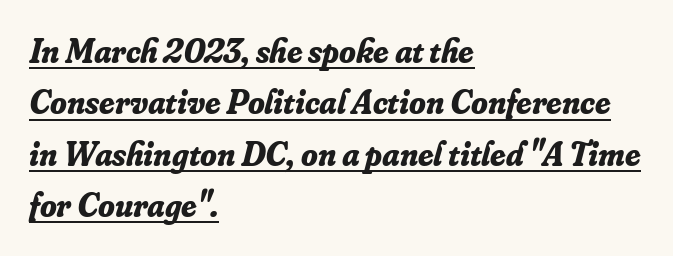
Q: Is the text bold? A: Yes.
Q: Is the text italic (slanted)? A: Yes, it leans right by about 16 degrees.
Q: Is the typeface a serif or a sans-serif typeface? A: Serif.
Q: Is the text underlined? A: Yes.
Q: How is the paragraph aligned? A: Left-aligned.
Q: Is the spacing between letters normal or unusually wide? A: Normal.
Q: Is the spacing between lines tight, normal or loose? A: Normal.
Q: Width (condensed, normal, or wide)? A: Normal.
Q: Stroke contrast? A: Low.
Q: x-height? A: Small.
Q: Monospaced? A: No.
